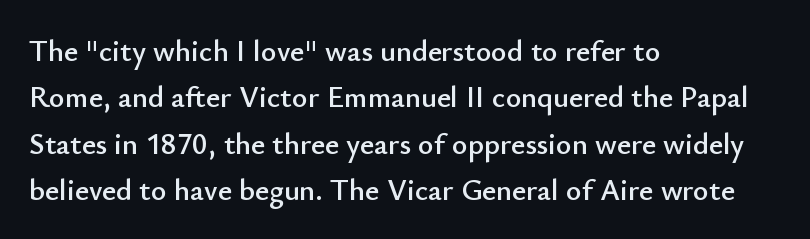
{"serif": "no", "italic": "no", "width": "normal", "stroke_contrast": "low", "x_height": "small", "monospaced": "no", "underline": "no", "align": "left", "line_spacing": "normal", "line_spacing_ratio": 1.55, "letter_spacing": "normal", "letter_spacing_em": 0.0, "glyph_px": 30}
